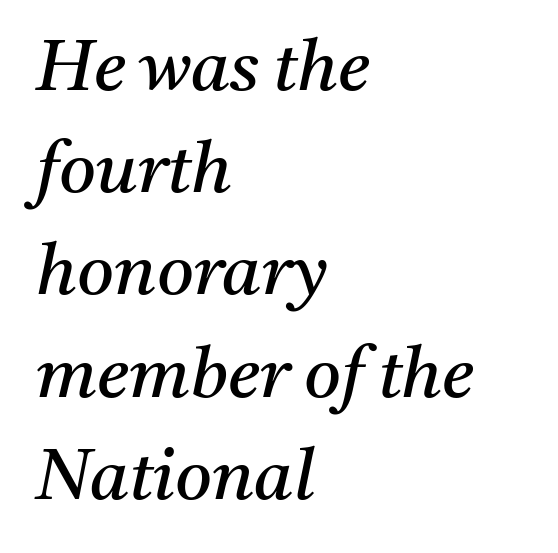
Q: Is the text bold? A: No.
Q: Is the text italic (slanted)? A: Yes, it leans right by about 11 degrees.
Q: Is the typeface a serif or a sans-serif typeface? A: Serif.
Q: Is the text underlined? A: No.
Q: How is the paragraph aligned? A: Left-aligned.
Q: Is the spacing between letters normal or unusually wide? A: Normal.
Q: Is the spacing between lines tight, normal or loose? A: Normal.
Q: Width (condensed, normal, or wide)? A: Normal.
Q: Stroke contrast? A: Medium.
Q: x-height? A: Medium.
Q: Monospaced? A: No.
